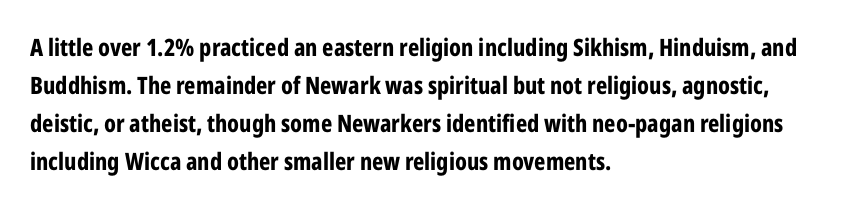
{"italic": "no", "bold": "yes", "underline": "no", "align": "left", "line_spacing": "normal", "line_spacing_ratio": 1.58, "letter_spacing": "normal", "letter_spacing_em": 0.0, "glyph_px": 24}
